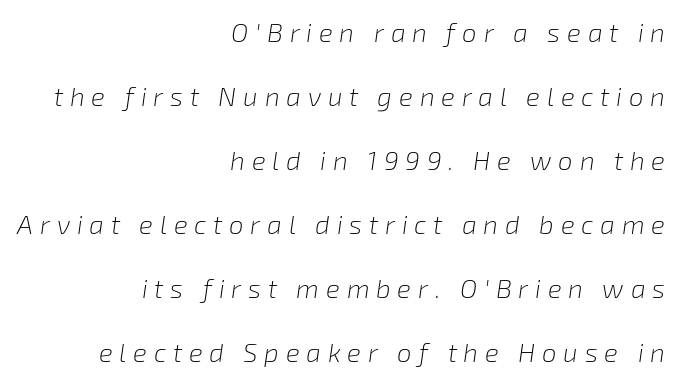
The image shows 26 px text type, italic (leaning right); set right-aligned, loose line spacing (2.46x), unusually wide letter spacing (+0.26 em), not underlined.
